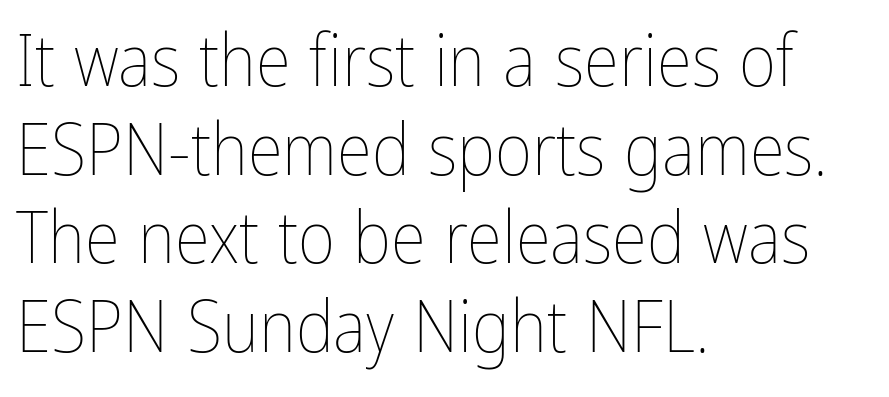
Each stroke keeps to a modest, everyday thickness or less. Every row of glyphs begins at an identical x-position on the left. In terms of letterspacing, this is plain default setting. The strip under each line holds only bare page.
